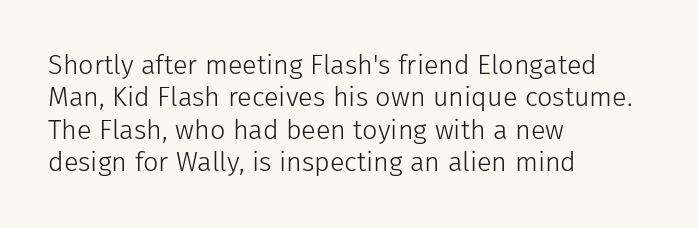
{"italic": "no", "bold": "no", "underline": "no", "align": "left", "line_spacing_ratio": 1.2, "letter_spacing": "normal", "letter_spacing_em": 0.0, "glyph_px": 27}
